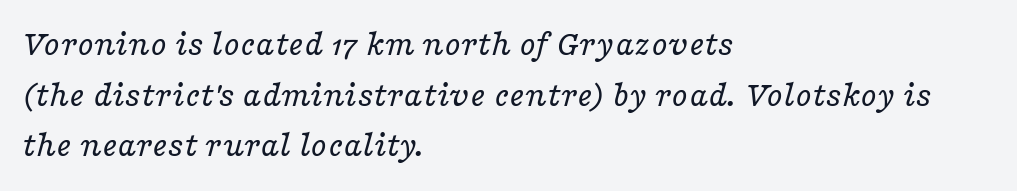
The zone under the glyphs is completely vacant. These lines stack with their left ends in a neat column. Quick note: italic. Classification — serif.
